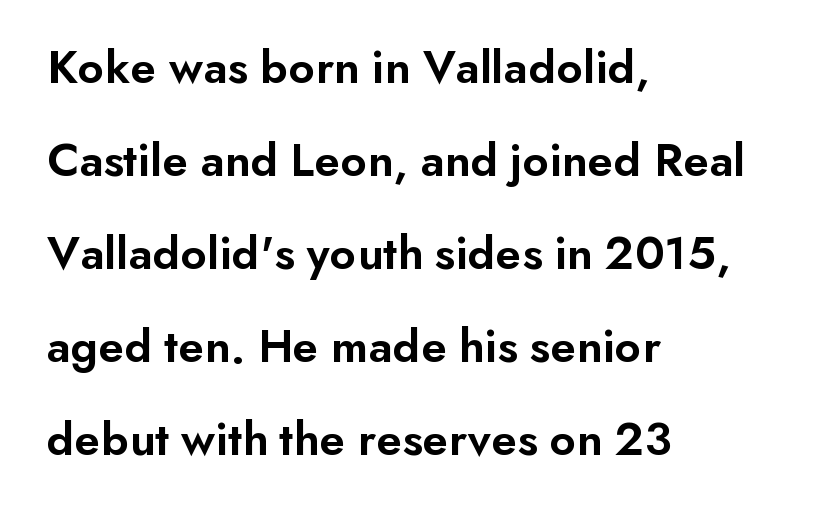
Do the characters align in a grid? No, the font is proportional. Casual observation: everything's shoved over to the left. A great deal of white space separates one row of letters from the next. Plain, unruled lines of type.
